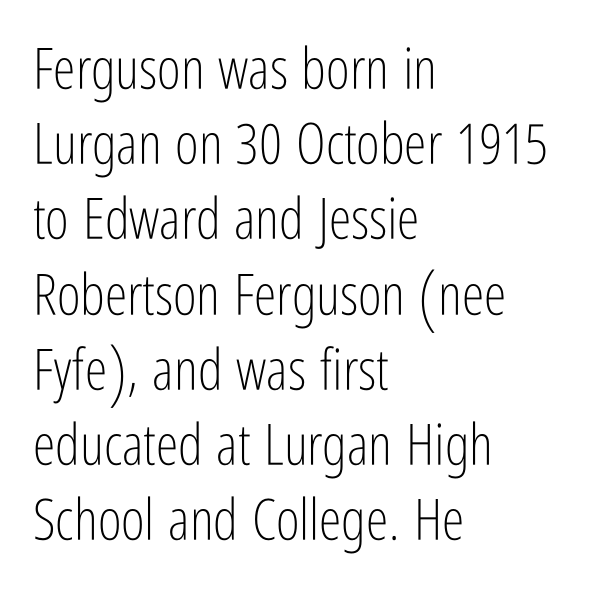
The image shows 57 px light, condensed sans-serif type, upright; set left-aligned, normal line spacing (1.32x), normal letter spacing, not underlined; low stroke contrast and a medium x-height.
